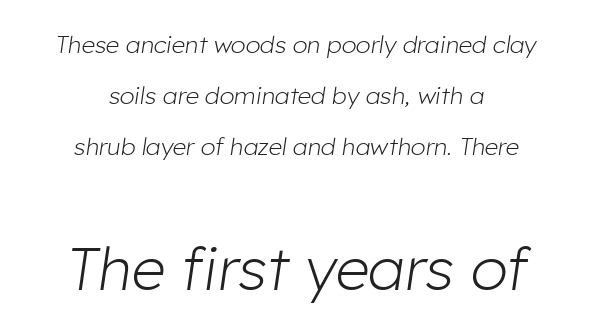
Words float on clear page, feet unadorned. The rendering positions every line midway between the sides. Regarding leading, the lines here are spaced well apart. This reads as an unemphasized weight, regular at the heaviest. The letters advance in unequal steps, a hallmark of proportional type.
